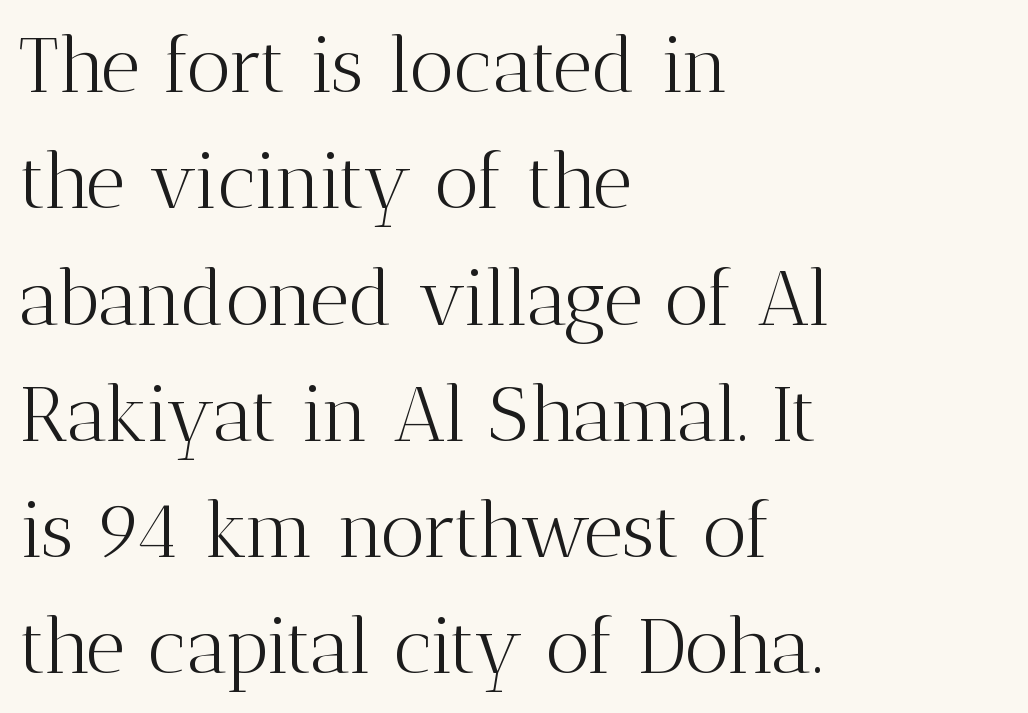
{"serif": "yes", "italic": "no", "bold": "no", "weight": "light", "width": "normal", "stroke_contrast": "medium", "x_height": "medium", "monospaced": "no", "underline": "no", "align": "left", "line_spacing": "normal", "line_spacing_ratio": 1.51, "letter_spacing": "normal", "letter_spacing_em": 0.0, "glyph_px": 77}
